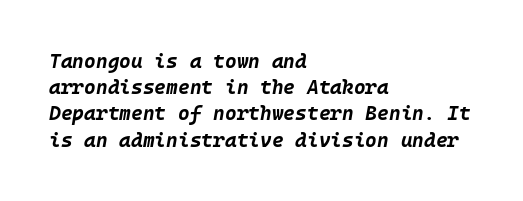
The image shows 20 px bold type, italic (leaning right); set left-aligned, normal line spacing (1.31x), normal letter spacing, not underlined.
